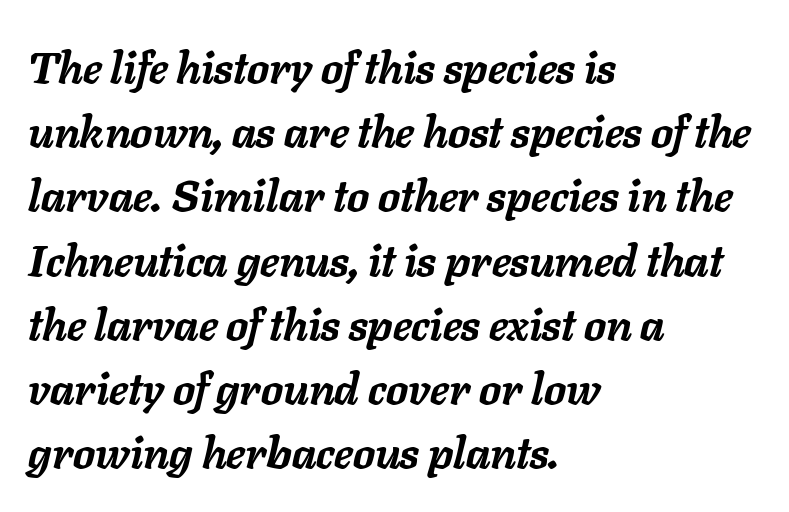
{"italic": "yes", "lean": "right", "slant_degrees": 11, "bold": "yes", "weight": "semibold", "width": "normal", "stroke_contrast": "low", "x_height": "medium", "monospaced": "no", "underline": "no", "align": "left", "line_spacing": "normal", "line_spacing_ratio": 1.46, "letter_spacing": "normal", "letter_spacing_em": 0.0, "glyph_px": 44}
